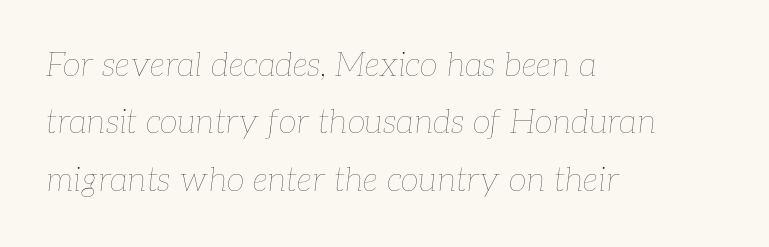
The image shows 33 px thin type, italic (leaning right); set left-aligned, line spacing 1.74x, normal letter spacing, not underlined; low stroke contrast and a medium x-height.
